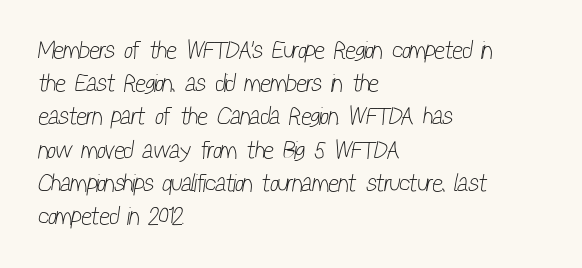
{"bold": "no", "underline": "no", "align": "left", "line_spacing": "normal", "line_spacing_ratio": 1.33, "letter_spacing": "normal", "letter_spacing_em": 0.0, "glyph_px": 25}
